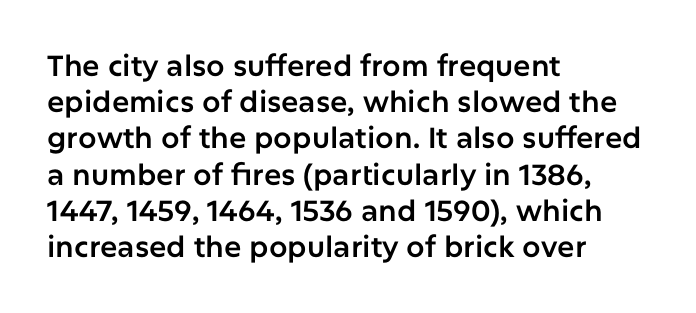
The image shows 29 px sans-serif type, upright; set left-aligned, normal line spacing (1.25x), normal letter spacing, not underlined; low stroke contrast and a medium x-height.
